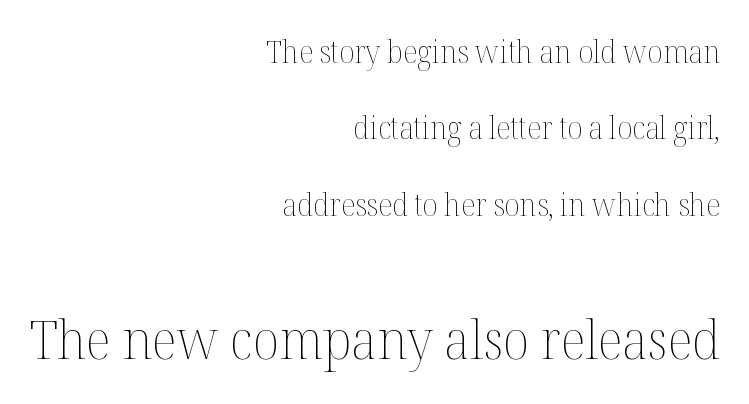
The image shows 54 px thin type, upright; set right-aligned, loose line spacing (2.46x), normal letter spacing, not underlined; the second (bottom) block is 1.74x larger; medium stroke contrast and a medium x-height.
